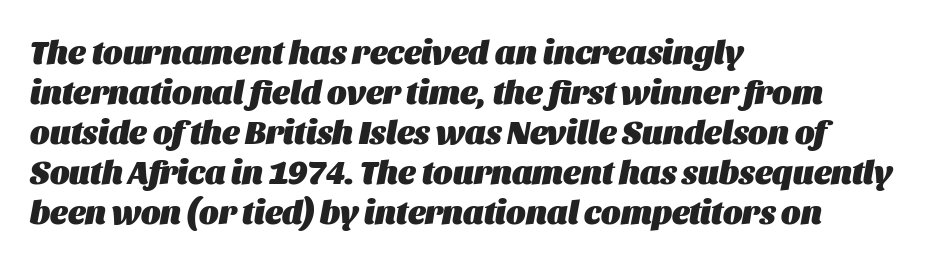
{"italic": "yes", "lean": "right", "slant_degrees": 11, "bold": "yes", "weight": "heavy", "width": "normal", "stroke_contrast": "medium", "x_height": "large", "monospaced": "no", "underline": "no", "align": "left", "line_spacing_ratio": 1.21, "letter_spacing": "normal", "letter_spacing_em": 0.0, "glyph_px": 33}
